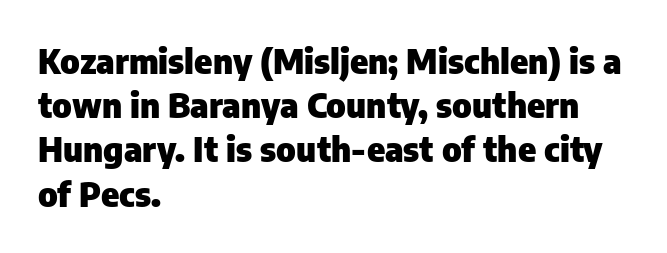
Q: Is the text bold? A: Yes.
Q: Is the text italic (slanted)? A: No, it is upright.
Q: Is the typeface a serif or a sans-serif typeface? A: Sans-serif.
Q: Is the text underlined? A: No.
Q: How is the paragraph aligned? A: Left-aligned.
Q: Is the spacing between letters normal or unusually wide? A: Normal.
Q: Is the spacing between lines tight, normal or loose? A: Normal.
Q: Width (condensed, normal, or wide)? A: Normal.
Q: Stroke contrast? A: Low.
Q: x-height? A: Medium.
Q: Monospaced? A: No.
